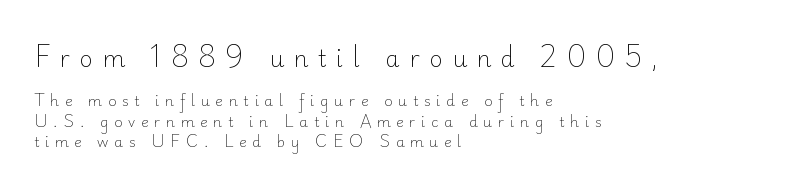
{"italic": "no", "bold": "no", "underline": "no", "align": "left", "line_spacing": "normal", "line_spacing_ratio": 1.47, "letter_spacing": "wide", "letter_spacing_em": 0.41, "larger_block": "first", "size_ratio": 1.64, "glyph_px": 23}
